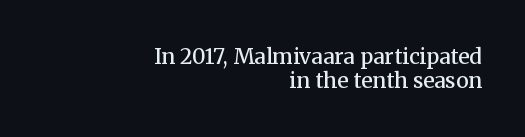
The image shows 21 px text type, upright; set right-aligned, tight line spacing (1.13x), normal letter spacing, not underlined.
